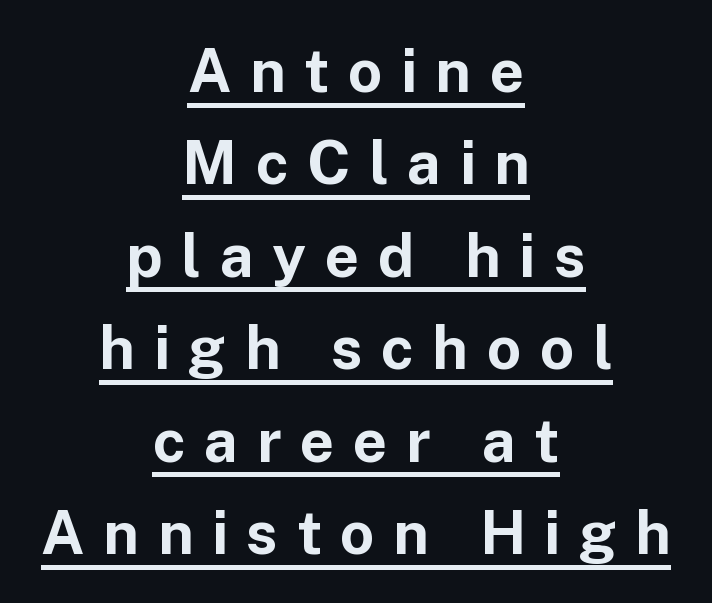
Looks like regular typesetting: each glyph gets only the width it needs. The tracking reads as deliberately expanded to a designer's eye. Summary of vertical rhythm: regular, with standard interline spacing. Typesetter's note: full bold, strokes at maximum text heaviness. The paragraph has two soft edges and a firm central axis. The string is rendered with underlining switched on.
